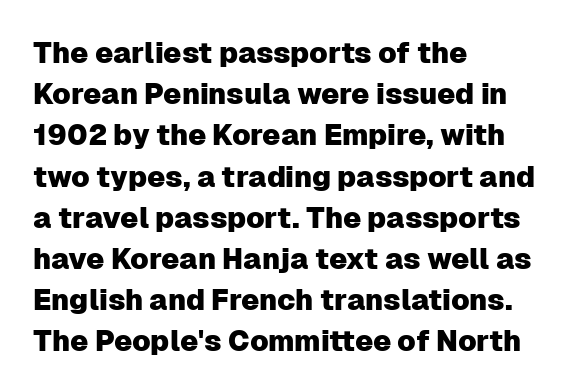
Q: Is the text italic (slanted)? A: No, it is upright.
Q: Is the typeface a serif or a sans-serif typeface? A: Sans-serif.
Q: Is the text underlined? A: No.
Q: How is the paragraph aligned? A: Left-aligned.
Q: Is the spacing between letters normal or unusually wide? A: Normal.
Q: Is the spacing between lines tight, normal or loose? A: Normal.
Q: Width (condensed, normal, or wide)? A: Normal.
Q: Stroke contrast? A: Low.
Q: x-height? A: Medium.
Q: Monospaced? A: No.
